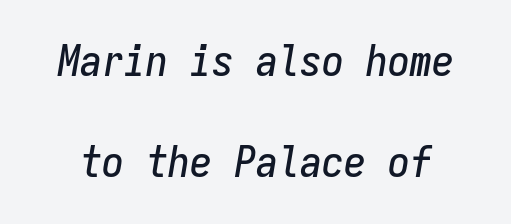
{"italic": "yes", "lean": "right", "slant_degrees": 9, "width": "condensed", "stroke_contrast": "low", "x_height": "medium", "monospaced": "yes", "underline": "no", "line_spacing": "loose", "line_spacing_ratio": 2.3, "letter_spacing": "normal", "letter_spacing_em": 0.0, "glyph_px": 44}
